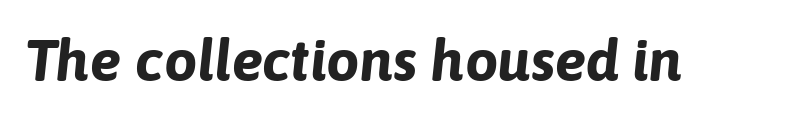
The image shows 59 px bold type, italic (leaning right); set normal letter spacing, not underlined; low stroke contrast and a medium x-height.
